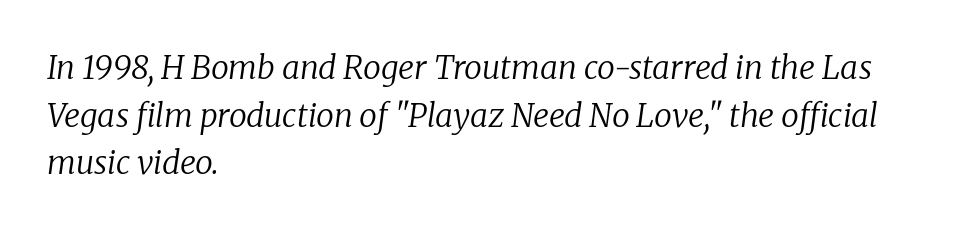
Looks like regular typesetting: each glyph gets only the width it needs. Normally led — the rows are evenly, conventionally spaced. The face used here is seriffed, in the tradition of book romans. The gap between lines stays unmarked.
